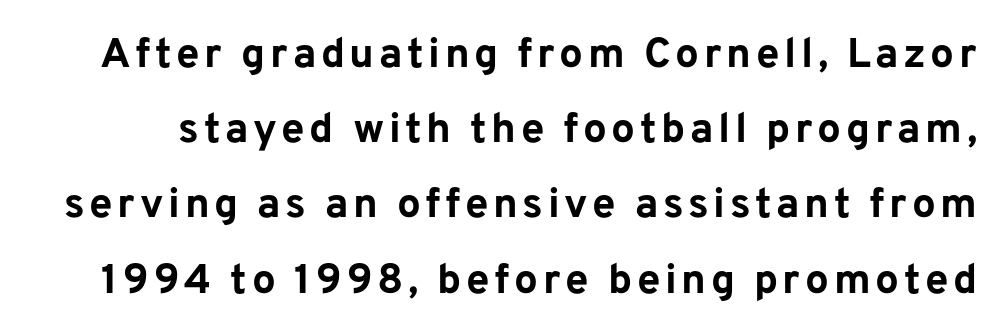
The image shows 42 px bold sans-serif type, upright; set line spacing 1.79x, not underlined; low stroke contrast and a medium x-height.
